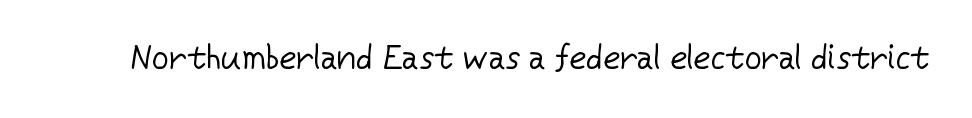
{"serif": "no", "italic": "no", "bold": "no", "weight": "regular", "width": "normal", "stroke_contrast": "low", "x_height": "medium", "monospaced": "no", "underline": "no", "letter_spacing": "normal", "letter_spacing_em": 0.0, "glyph_px": 33}
